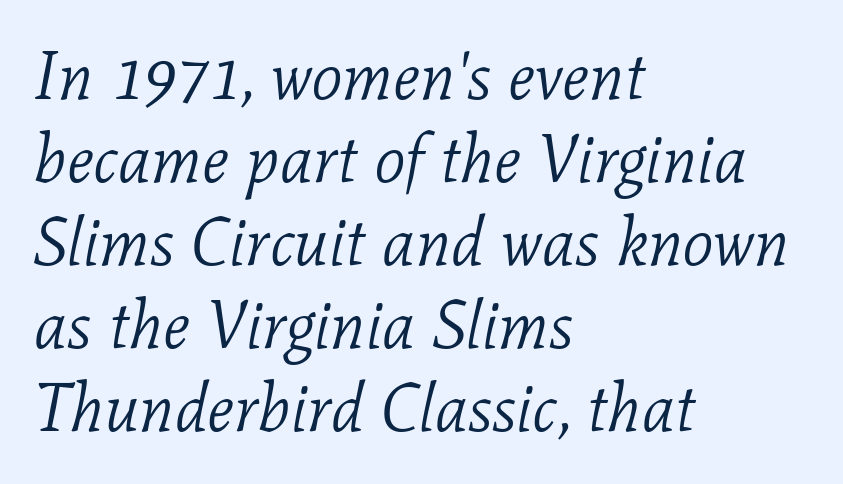
Q: Is the text bold? A: No.
Q: Is the text italic (slanted)? A: Yes, it leans right by about 11 degrees.
Q: Is the typeface a serif or a sans-serif typeface? A: Serif.
Q: Is the text underlined? A: No.
Q: How is the paragraph aligned? A: Left-aligned.
Q: Is the spacing between letters normal or unusually wide? A: Normal.
Q: Width (condensed, normal, or wide)? A: Normal.
Q: Stroke contrast? A: Low.
Q: x-height? A: Medium.
Q: Monospaced? A: No.
